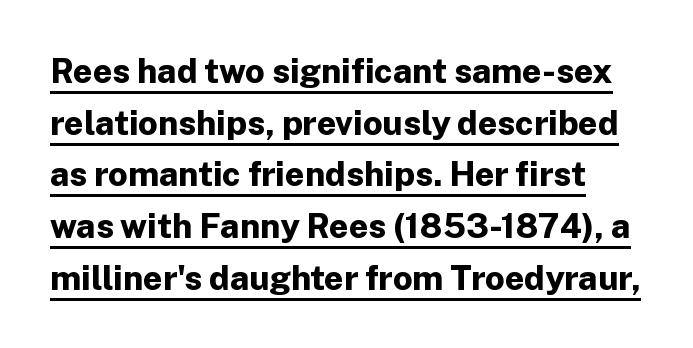
These lines are composed in type without serifs. Look at the stroke-to-counter ratio: heavy, a bold. This is roman type, the default non-slanted kind. In designer terms, the underline attribute is active on this setting.
